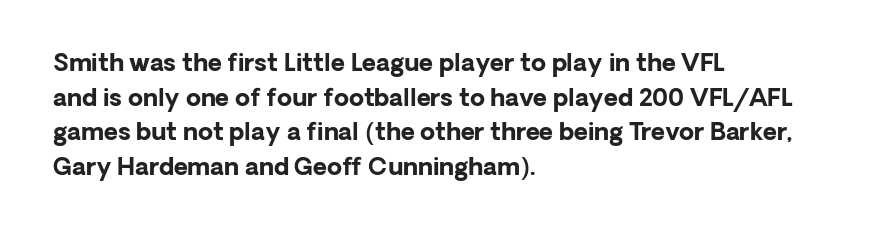
Q: Is the text bold? A: Yes.
Q: Is the text italic (slanted)? A: No, it is upright.
Q: Is the text underlined? A: No.
Q: How is the paragraph aligned? A: Left-aligned.
Q: Is the spacing between letters normal or unusually wide? A: Normal.
Q: Is the spacing between lines tight, normal or loose? A: Normal.
